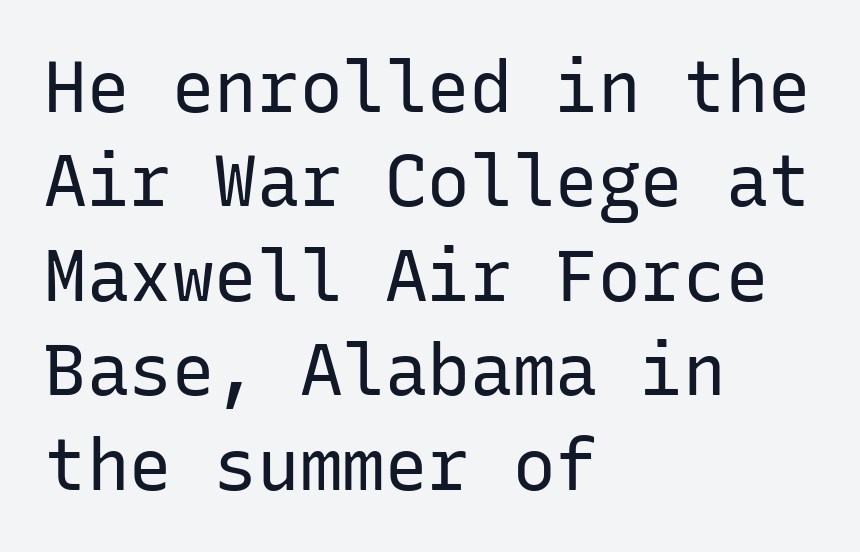
{"serif": "no", "italic": "no", "bold": "no", "weight": "regular", "width": "normal", "stroke_contrast": "low", "x_height": "medium", "monospaced": "yes", "underline": "no", "align": "left", "line_spacing": "normal", "line_spacing_ratio": 1.33, "letter_spacing": "normal", "letter_spacing_em": 0.0, "glyph_px": 71}
